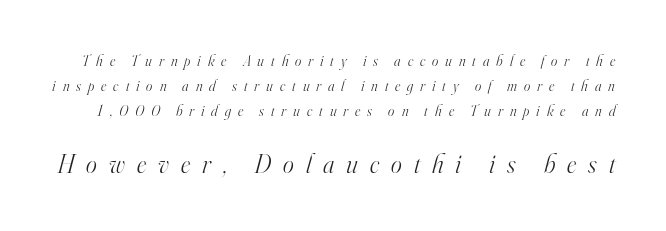
{"italic": "yes", "lean": "right", "slant_degrees": 16, "bold": "no", "underline": "no", "line_spacing": "normal", "line_spacing_ratio": 1.67, "letter_spacing": "wide", "letter_spacing_em": 0.46, "larger_block": "second", "size_ratio": 1.73, "glyph_px": 26}
